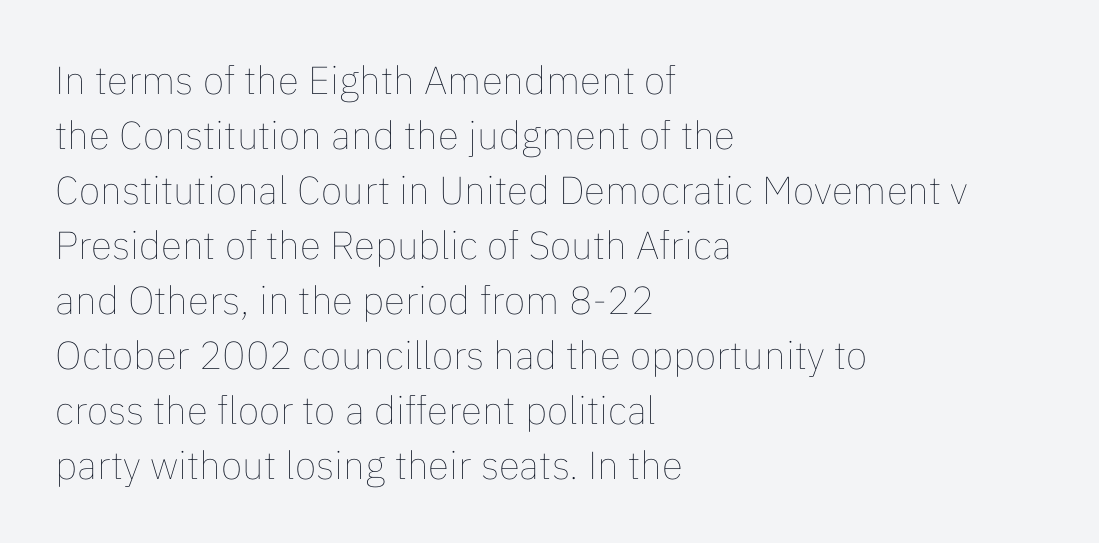
Whoever set this chose a conventional vertical rhythm. The gaps between neighbouring characters are ordinary and unremarkable. Ordinary non-slanted type is in use. The gap between lines stays unmarked. Is this a fixed-width face? No — the glyphs have proportional, varying widths.
